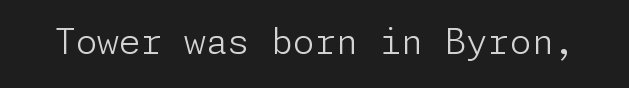
Q: Is the text bold? A: No.
Q: Is the text italic (slanted)? A: No, it is upright.
Q: Is the typeface a serif or a sans-serif typeface? A: Sans-serif.
Q: Is the text underlined? A: No.
Q: Is the spacing between letters normal or unusually wide? A: Normal.
Q: Width (condensed, normal, or wide)? A: Normal.
Q: Stroke contrast? A: Low.
Q: x-height? A: Medium.
